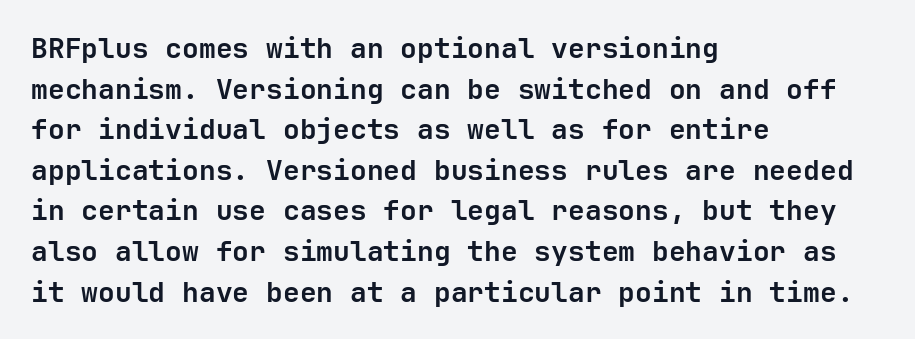
Weight: bold. A classic flush-left, rag-right setting is used for this passage. The tracking reads as untouched default to a designer's eye. Vertically, the passage feels balanced, rows spaced as you'd expect.
